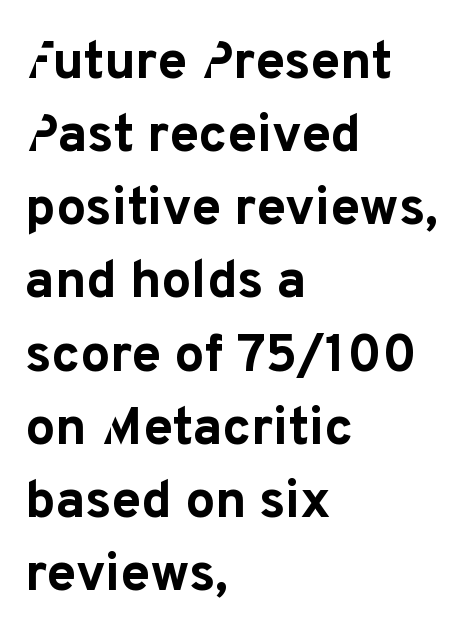
The leading is moderate, giving the passage an even texture. The passage is arranged the way most books set body copy — flush left. Any mark beneath the type? The region is blank. This sample uses an upright cut, with every glyph sitting square on the baseline. The type is set solid horizontally, with unmodified tracking. Varying glyph widths throughout — classic text-font behaviour.
